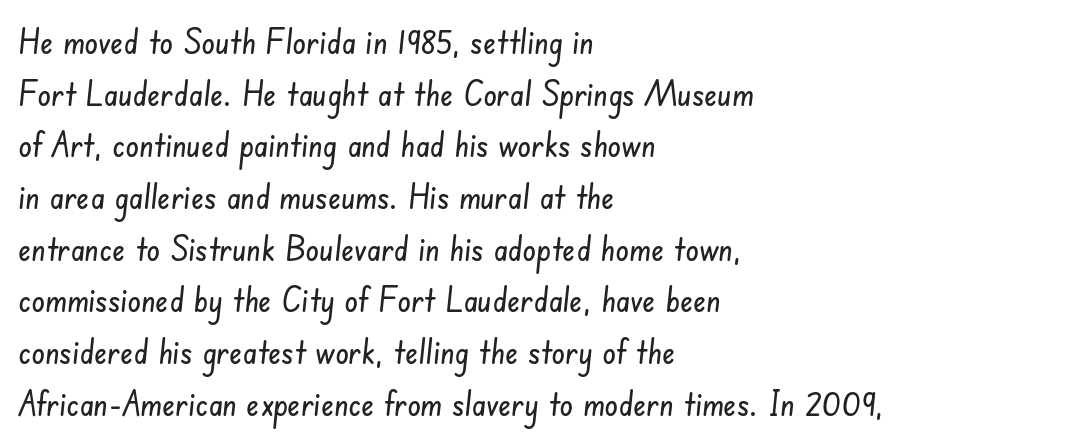
Caption: standard tracking, unaltered. Casual observation: everything's shoved over to the left. Compared with typical paragraphs, the rows here are spaced about the same. This sample has the flowing, uneven cadence of proportional lettering.
